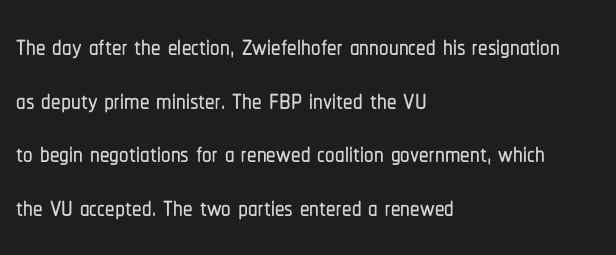
The typeface chosen for these lines omits serifs. Each new line begins a customary step beneath the previous one. Here the designer chose a conventional face with non-uniform glyph widths. In terms of posture, this sample is upright.
